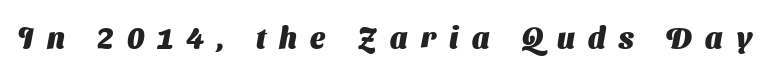
The image shows 29 px heavy sans-serif type; set unusually wide letter spacing (+0.46 em), not underlined; medium stroke contrast and a medium x-height.
